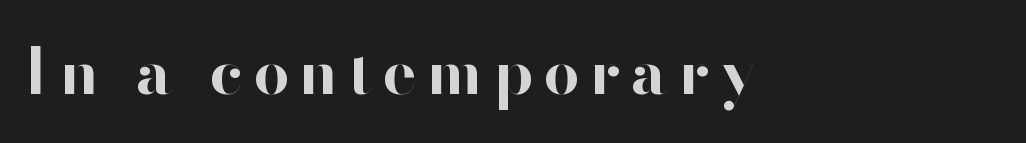
The image shows 63 px bold sans-serif type, upright; set not underlined; high stroke contrast and a small x-height.
